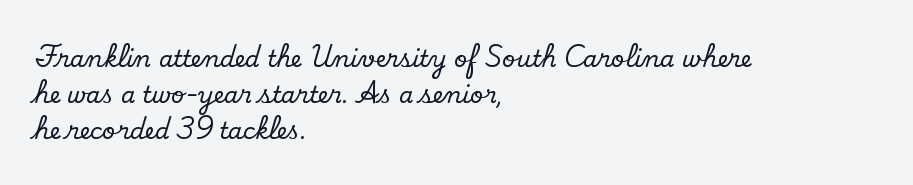
{"underline": "no", "align": "left", "line_spacing": "normal", "line_spacing_ratio": 1.56, "letter_spacing": "normal", "letter_spacing_em": 0.0, "glyph_px": 23}
